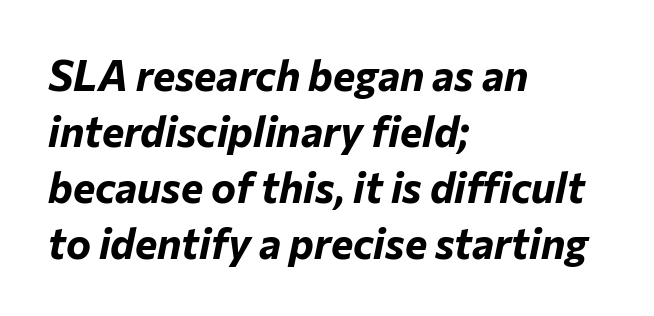
The leading is moderate, giving the passage an even texture. Compared with ordinary roman type, these characters are visibly tilted. Observe the ordinary spacing: letters are neighbours, not strangers. Each letter keeps its own natural width here, so spacing adapts to shape. Left-aligned paragraph, ragged on the right. Is the type bold? Yes — the strokes are clearly thick and heavy.
